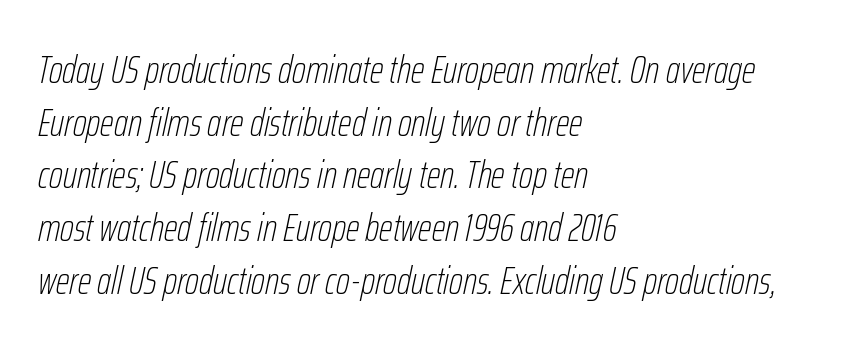
The cut favours lightness, reaching ordinary text weight at its darkest. The block of text has a typical density, with ordinary space between rows. The paragraph shown leans on its left margin. Is the letter spacing exaggerated? No — it looks like the ordinary default. The space directly below the letters is spotless.
